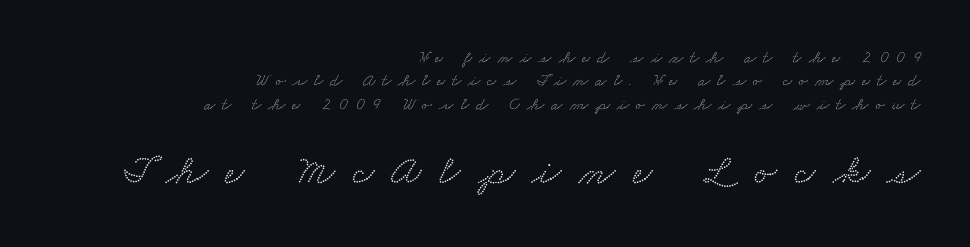
The rows are spaced the way most documents space them. Clear beneath every line of the passage. A typesetter would call this heavily tracked-out type. Is the block centered? No — it sits flush against the right margin. The face used here appears at its bigger size in the lower chunk.
